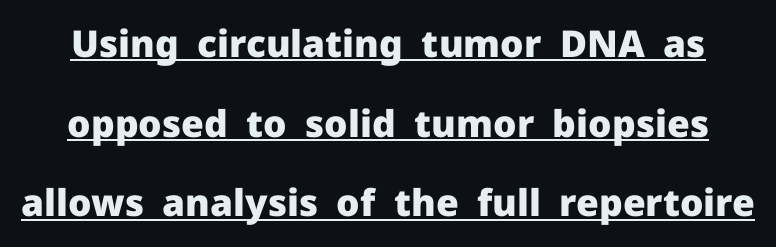
The image shows 37 px heavy sans-serif type, upright; set loose line spacing (2.15x), normal letter spacing, underlined; low stroke contrast and a medium x-height.
